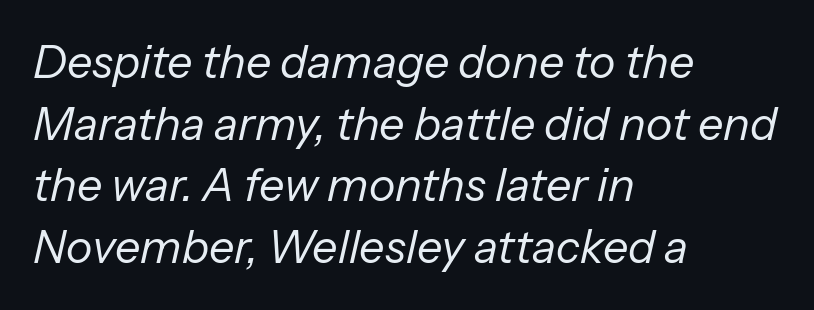
There's an unmistakable incline to the writing here. Character widths vary here, with narrow letters taking less room than wide ones. Caption: multi-line text, flush left, ragged right. Notice how descenders clear the ascenders below comfortably — that's standard leading. This sample uses plain, unmodified letter spacing.
